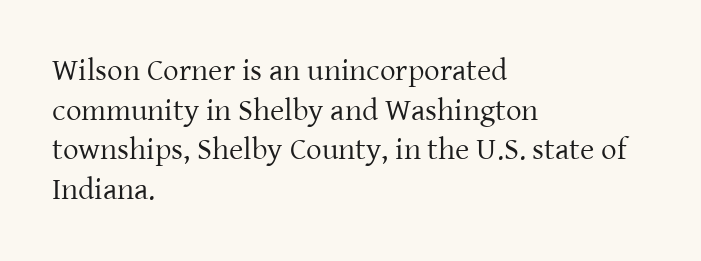
When letters stand straight like this, we call the style roman or upright. The space between consecutive lines is moderate. The face used here is proportionally spaced, like ordinary book or web type. Nobody drew a line under any word here. Each line starts at the same left margin while the right side varies. Weight: regular or lighter.
